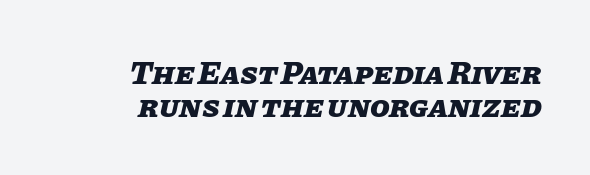
Honestly, there is no underline to notice here at all. Does the lettering tilt? It does — this is italic. Look at the tracking — it's just the regular setting, nothing added. Looks like regular typesetting: each glyph gets only the width it needs.
